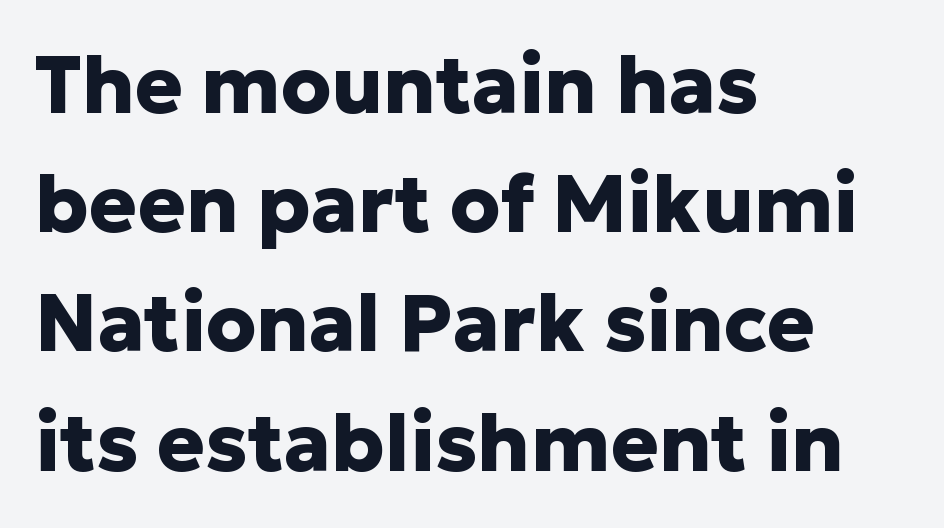
{"serif": "no", "italic": "no", "bold": "yes", "weight": "heavy", "width": "normal", "stroke_contrast": "low", "x_height": "medium", "monospaced": "no", "underline": "no", "align": "left", "line_spacing": "normal", "line_spacing_ratio": 1.49, "letter_spacing": "normal", "letter_spacing_em": 0.0, "glyph_px": 80}
